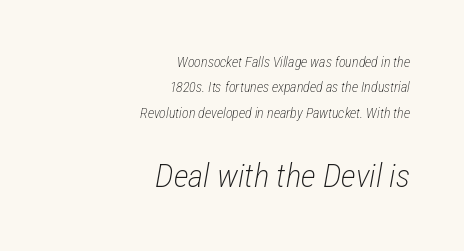
Ink coverage per letter is moderate at most. The passage shown has conventional tracking throughout. Size contrast runs from small at the top to large at the bottom. Would a proofreader flag this as italicized? Yes. Do the characters align in a grid? No, the font is proportional.
